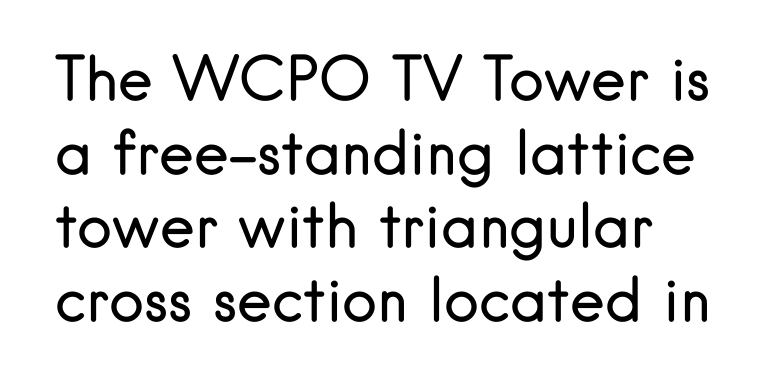
{"serif": "no", "italic": "no", "bold": "no", "weight": "regular", "width": "normal", "stroke_contrast": "low", "x_height": "small", "monospaced": "no", "underline": "no", "line_spacing": "normal", "line_spacing_ratio": 1.25, "letter_spacing": "normal", "letter_spacing_em": 0.0, "glyph_px": 59}
